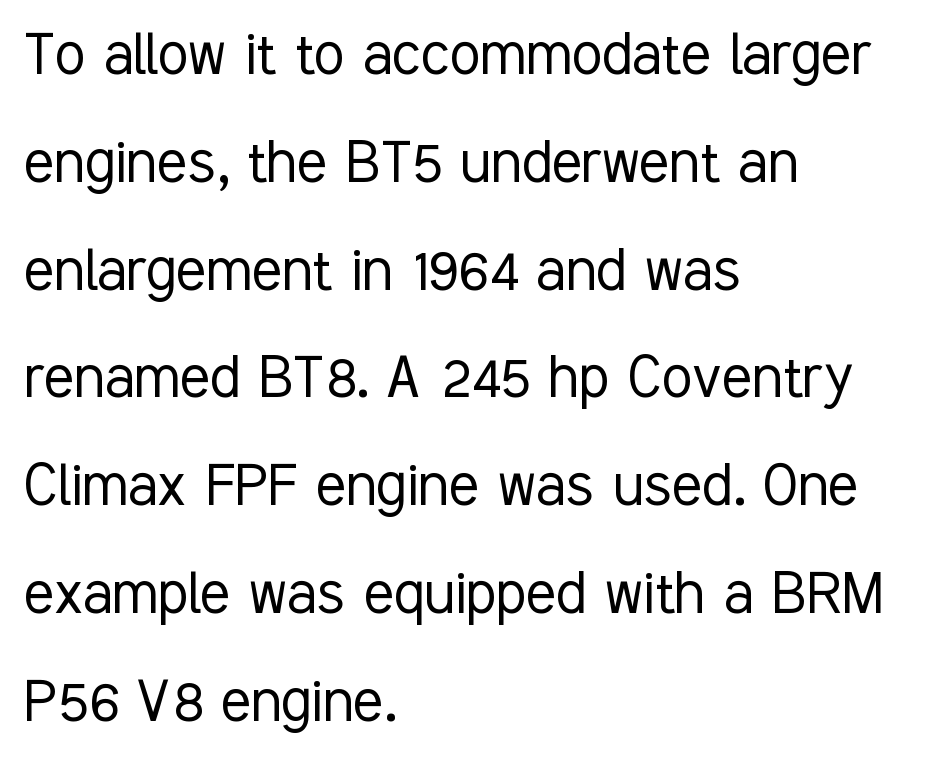
The image shows 70 px light, condensed sans-serif type, upright; set left-aligned, normal line spacing (1.54x), normal letter spacing, not underlined; low stroke contrast and a medium x-height.
